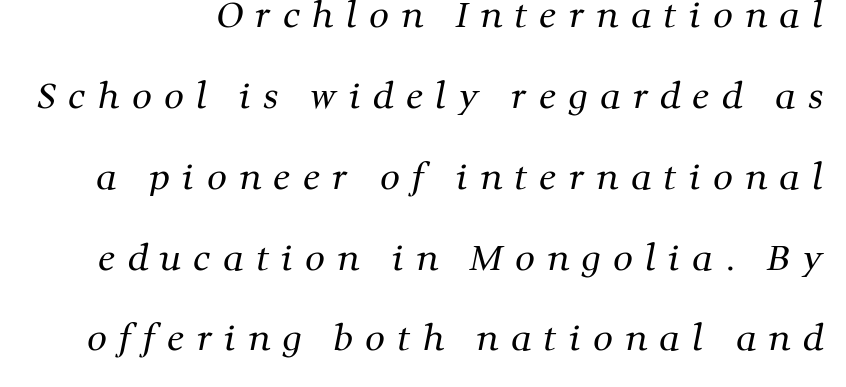
The image shows 35 px regular-weight serif type; set loose line spacing (2.31x), unusually wide letter spacing (+0.35 em), not underlined; medium stroke contrast and a medium x-height.
